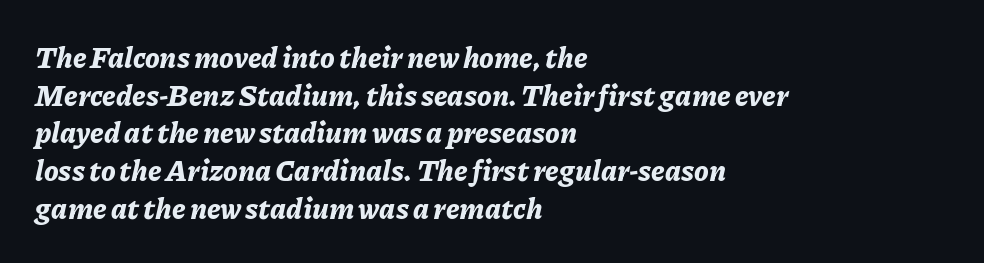
These lines stack with their left ends in a neat column. Horizontal bands of white between lines are of average thickness. Style check: oblique. This rendering leaves character spacing at its baseline value. Think of a printed novel: that variable character pitch is what you see here.
